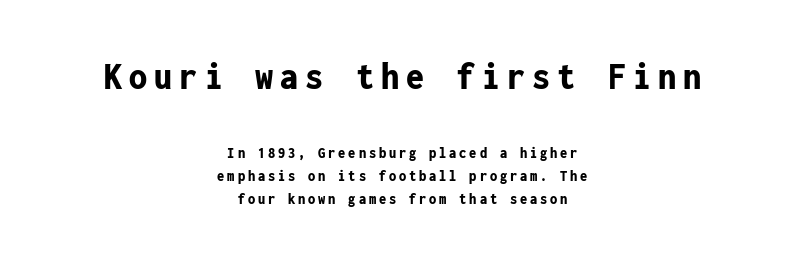
Casual observation: everything's sitting right in the middle. The face used here has the dense, thick strokes of a bold. The rendering shrinks the type as you move from the upper chunk to the lower. If you drew a line through each stem, it would be perfectly vertical. Rule under the text: the space is simply empty.
